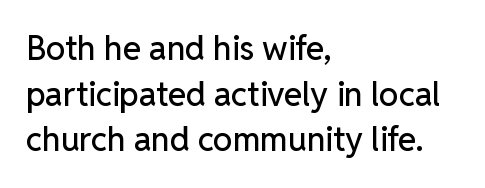
The designer went with a sans here, leaving each stem footless. The setting favours the left margin, as ordinary paragraphs usually do. Regular leading. You could not count columns in this text — the font is proportionally spaced.
